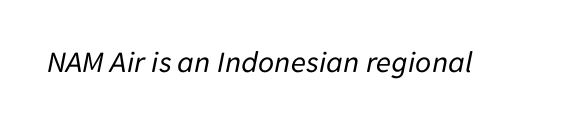
Q: Is the text bold? A: No.
Q: Is the text italic (slanted)? A: Yes, it leans right by about 11 degrees.
Q: Is the text underlined? A: No.
Q: Is the spacing between letters normal or unusually wide? A: Normal.
Q: Width (condensed, normal, or wide)? A: Normal.
Q: Stroke contrast? A: Low.
Q: x-height? A: Medium.
Q: Monospaced? A: No.
